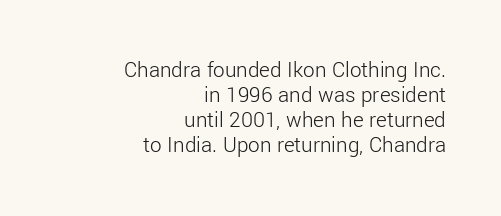
{"italic": "no", "bold": "no", "underline": "no", "align": "right", "line_spacing": "tight", "line_spacing_ratio": 1.08, "letter_spacing": "normal", "letter_spacing_em": 0.0, "glyph_px": 23}
